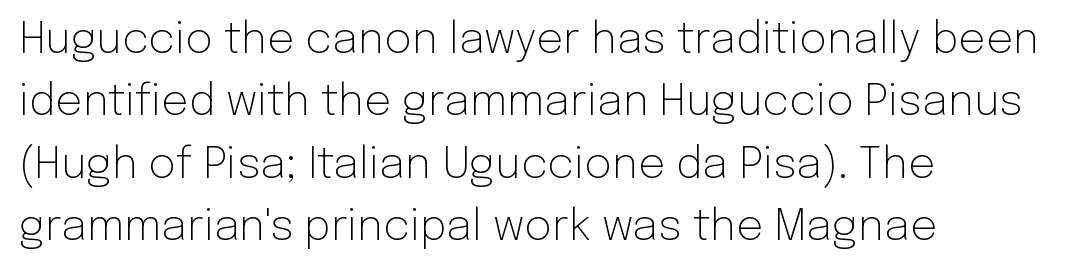
Descender tails drop into unmarked territory. You can tell it's not italic because the verticals are truly vertical. These lines are composed in type without serifs. One-word summary of the alignment: left. Words appear dense and cohesive because spacing is normal. The passage shown is not bold in any degree.
